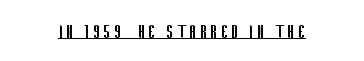
The image shows 22 px text type, upright; set underlined.
